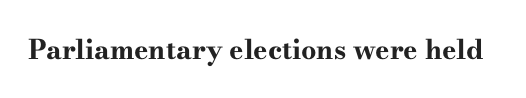
Q: Is the text bold? A: Yes.
Q: Is the text italic (slanted)? A: No, it is upright.
Q: Is the text underlined? A: No.
Q: Is the spacing between letters normal or unusually wide? A: Normal.
